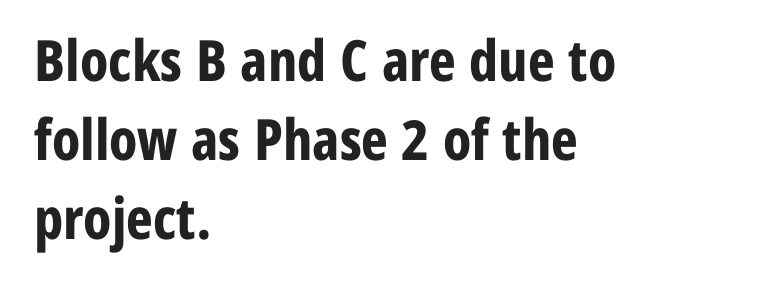
Q: Is the text bold? A: Yes.
Q: Is the text italic (slanted)? A: No, it is upright.
Q: Is the typeface a serif or a sans-serif typeface? A: Sans-serif.
Q: Is the text underlined? A: No.
Q: How is the paragraph aligned? A: Left-aligned.
Q: Is the spacing between letters normal or unusually wide? A: Normal.
Q: Is the spacing between lines tight, normal or loose? A: Normal.
Q: Width (condensed, normal, or wide)? A: Condensed.
Q: Stroke contrast? A: Low.
Q: x-height? A: Medium.
Q: Monospaced? A: No.
